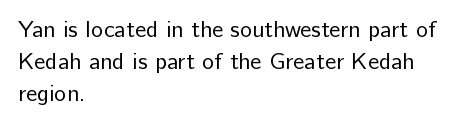
Caption: standard tracking, unaltered. Does the leading feel generous? No, just average. The lines are quadded left. Check the space under the baseline: it is left empty.
